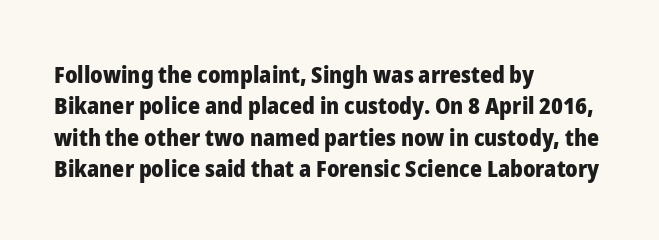
The image shows 23 px bold type, upright; set left-aligned, normal line spacing (1.36x), normal letter spacing, not underlined.
